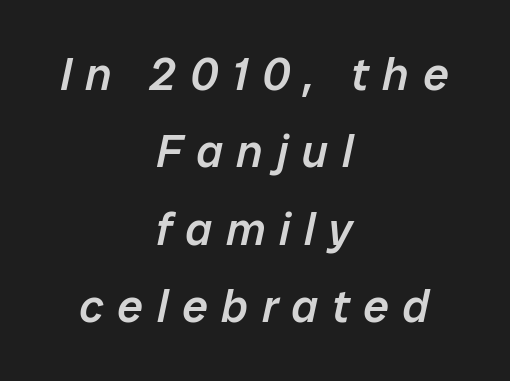
Baseline-to-baseline distance is the conventional proportion of letter height. Type without underlining. A bit beefed up — I'd call it semibold rather than bold. Proportional: the letters do not fall into vertical columns. One-word summary of the alignment: center.
